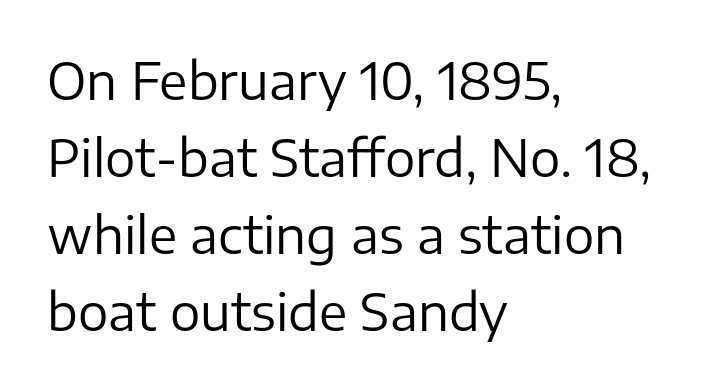
{"serif": "no", "italic": "no", "bold": "no", "weight": "regular", "width": "normal", "stroke_contrast": "low", "x_height": "medium", "monospaced": "no", "underline": "no", "align": "left", "line_spacing": "normal", "line_spacing_ratio": 1.51, "letter_spacing": "normal", "letter_spacing_em": 0.0, "glyph_px": 51}
